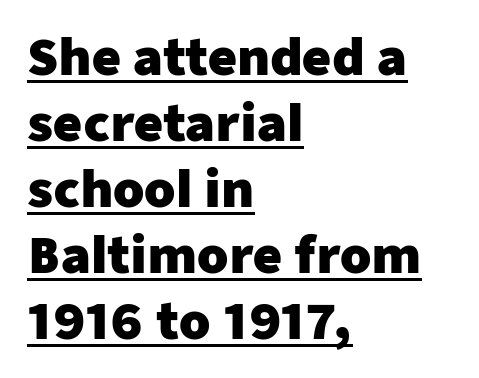
Q: Is the text bold? A: Yes.
Q: Is the text italic (slanted)? A: No, it is upright.
Q: Is the typeface a serif or a sans-serif typeface? A: Sans-serif.
Q: Is the text underlined? A: Yes.
Q: How is the paragraph aligned? A: Left-aligned.
Q: Is the spacing between letters normal or unusually wide? A: Normal.
Q: Is the spacing between lines tight, normal or loose? A: Normal.
Q: Width (condensed, normal, or wide)? A: Normal.
Q: Stroke contrast? A: Low.
Q: x-height? A: Medium.
Q: Monospaced? A: No.
